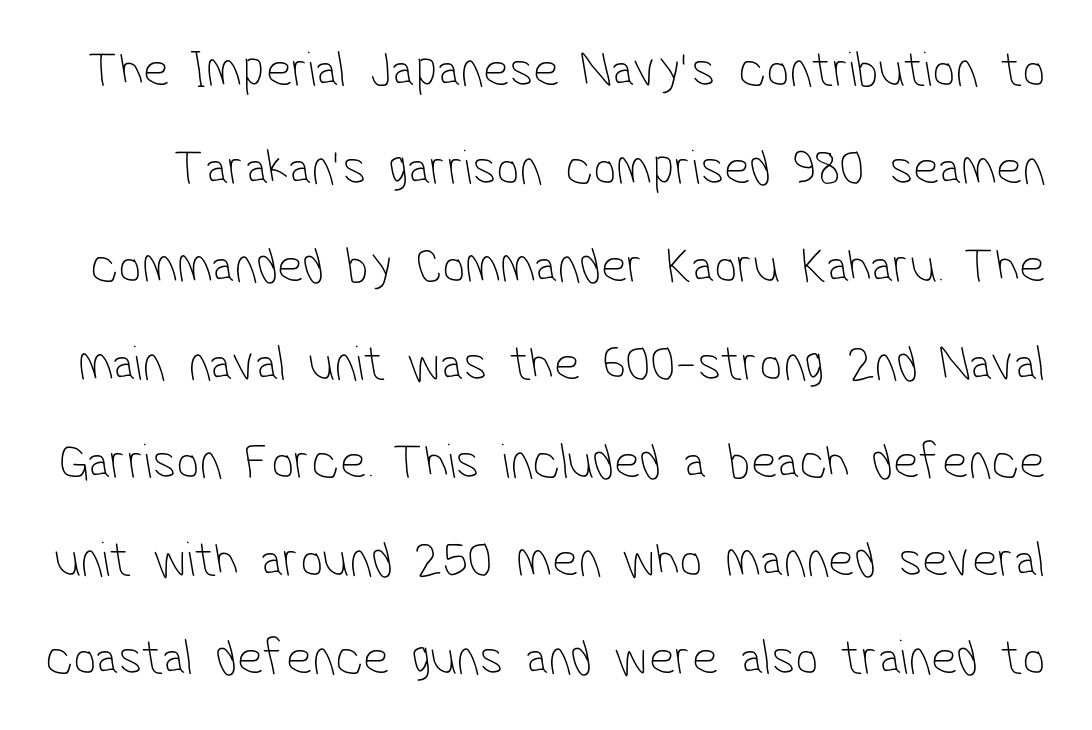
This rendering features lettering with no underline. The passage shown is typeset with a sans-serif family. Widely set lines give the paragraph a tall, airy silhouette. Stem width sits at or under what a default text font uses.
